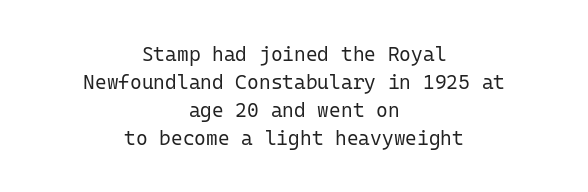
The type is set solid horizontally, with unmodified tracking. Compared with a typical body face, this is equally light or lighter still. A typesetter would mark this as roman, not italic. The glyphs are unaccompanied by any horizontal stroke below them. Honestly, the row spacing looks completely unremarkable.
